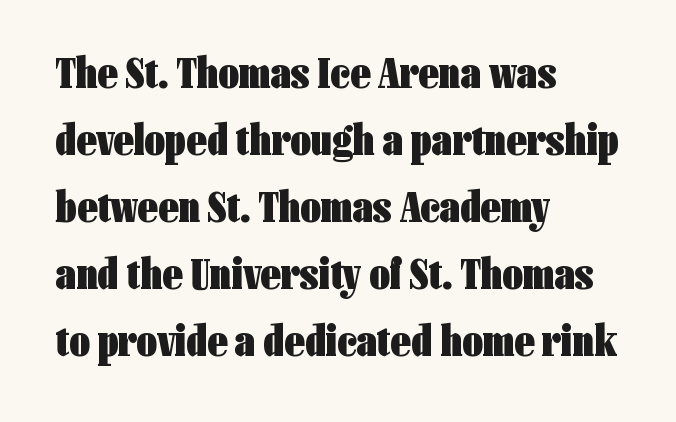
The image shows 44 px heavy, condensed sans-serif type, upright; set left-aligned, normal line spacing (1.52x), normal letter spacing, not underlined; low stroke contrast and a medium x-height.
